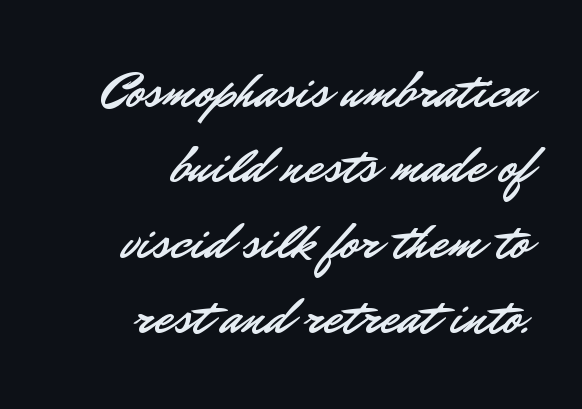
Letters rest on an invisible, unmarked baseline. Varying glyph widths throughout — classic text-font behaviour. The lines in this sample share a right terminus and differ only in where they begin.
